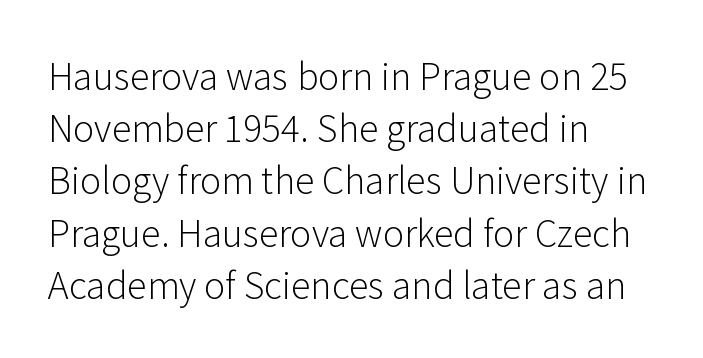
{"serif": "no", "italic": "no", "bold": "no", "weight": "light", "width": "normal", "stroke_contrast": "low", "x_height": "medium", "monospaced": "no", "underline": "no", "align": "left", "line_spacing": "normal", "line_spacing_ratio": 1.45, "letter_spacing": "normal", "letter_spacing_em": 0.0, "glyph_px": 36}
